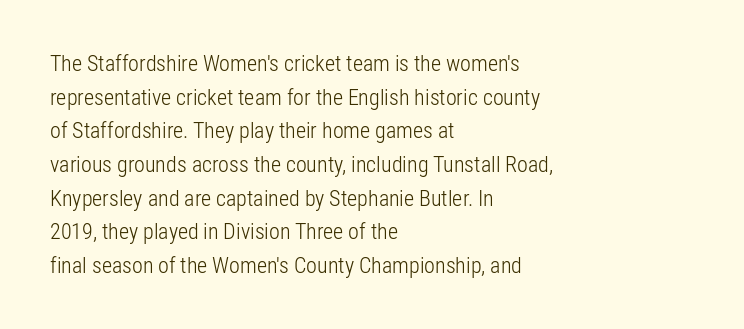
Q: Is the text bold? A: No.
Q: Is the text italic (slanted)? A: No, it is upright.
Q: Is the text underlined? A: No.
Q: How is the paragraph aligned? A: Left-aligned.
Q: Is the spacing between letters normal or unusually wide? A: Normal.
Q: Is the spacing between lines tight, normal or loose? A: Normal.
